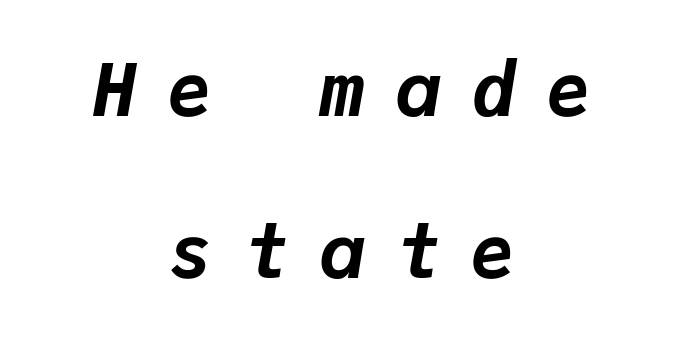
{"italic": "yes", "lean": "right", "slant_degrees": 9, "bold": "yes", "weight": "bold", "width": "normal", "stroke_contrast": "low", "x_height": "medium", "monospaced": "yes", "underline": "no", "align": "center", "line_spacing": "loose", "line_spacing_ratio": 2.22, "letter_spacing": "wide", "letter_spacing_em": 0.44, "glyph_px": 73}
